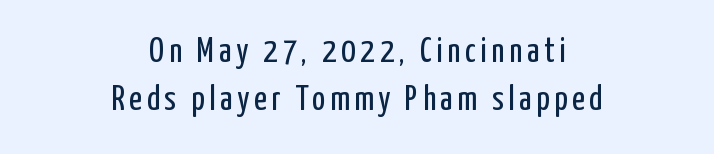
{"serif": "no", "italic": "no", "bold": "no", "weight": "regular", "width": "condensed", "stroke_contrast": "low", "x_height": "medium", "monospaced": "no", "underline": "no", "align": "center", "line_spacing": "normal", "line_spacing_ratio": 1.38, "glyph_px": 35}
